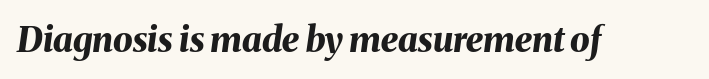
Varying glyph widths throughout — classic text-font behaviour. Is the letter spacing exaggerated? No — it looks like the ordinary default. Typographic density is high because the face is bold. Every character sits at an angle, as italics do. The baseline area is clear.
